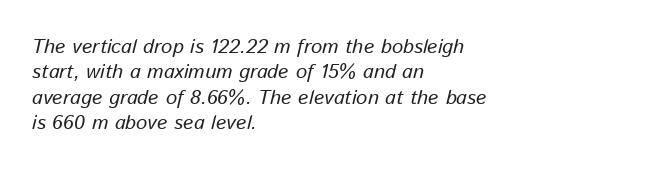
{"italic": "yes", "lean": "right", "slant_degrees": 13, "underline": "no", "align": "left", "line_spacing": "normal", "line_spacing_ratio": 1.27, "letter_spacing": "normal", "letter_spacing_em": 0.0, "glyph_px": 20}
